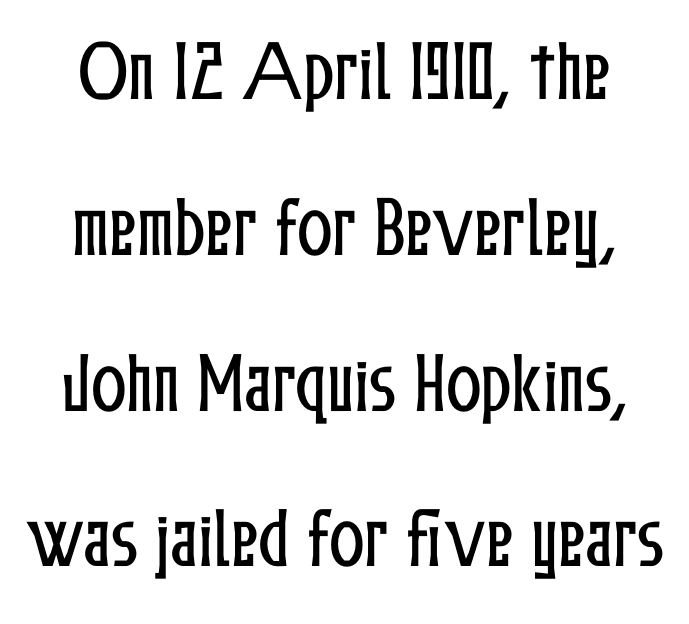
The axis of the letterforms is exactly vertical. What's the leading like? Stretched, with rows far apart. The gaps between neighbouring characters are ordinary and unremarkable. Anything drawn beneath the words? Only blank space. Reading down the block, each line starts at a different indent, mirrored at its end. Proportional: the letters do not fall into vertical columns.
